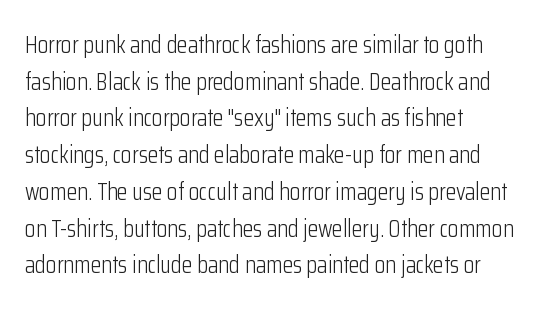
Standard letterfit; no display-style spreading of the glyphs. No chunkiness to these letters — they're not bold. This is roman type, the default non-slanted kind. Does the copy run flush right? No — it runs flush left.
